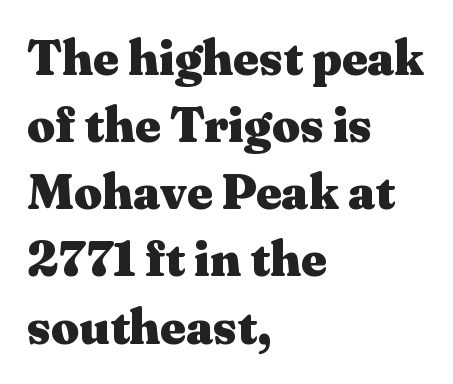
{"serif": "yes", "italic": "no", "bold": "yes", "weight": "heavy", "width": "wide", "stroke_contrast": "medium", "x_height": "medium", "monospaced": "no", "underline": "no", "align": "left", "line_spacing": "normal", "line_spacing_ratio": 1.37, "letter_spacing": "normal", "letter_spacing_em": 0.0, "glyph_px": 49}
